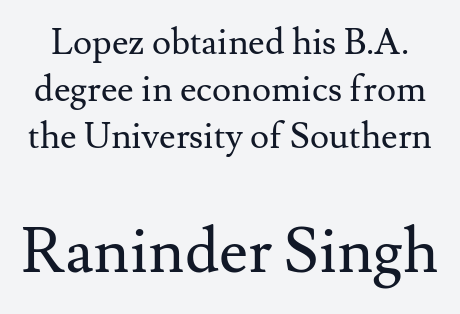
{"serif": "yes", "italic": "no", "bold": "no", "weight": "regular", "width": "normal", "stroke_contrast": "medium", "x_height": "small", "monospaced": "no", "underline": "no", "line_spacing": "normal", "line_spacing_ratio": 1.31, "letter_spacing": "normal", "letter_spacing_em": 0.0, "larger_block": "second", "size_ratio": 1.75, "glyph_px": 63}
